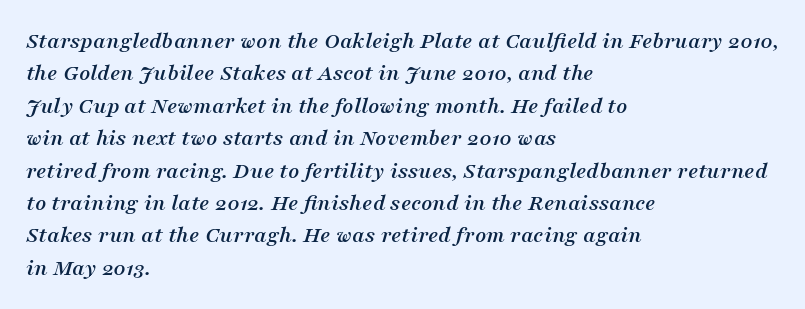
Honestly, the row spacing looks completely unremarkable. The face used here has a pronounced slope to its letters. Short and long lines alike share a common starting point at left. Characters follow at the spacing the type designer built in.
